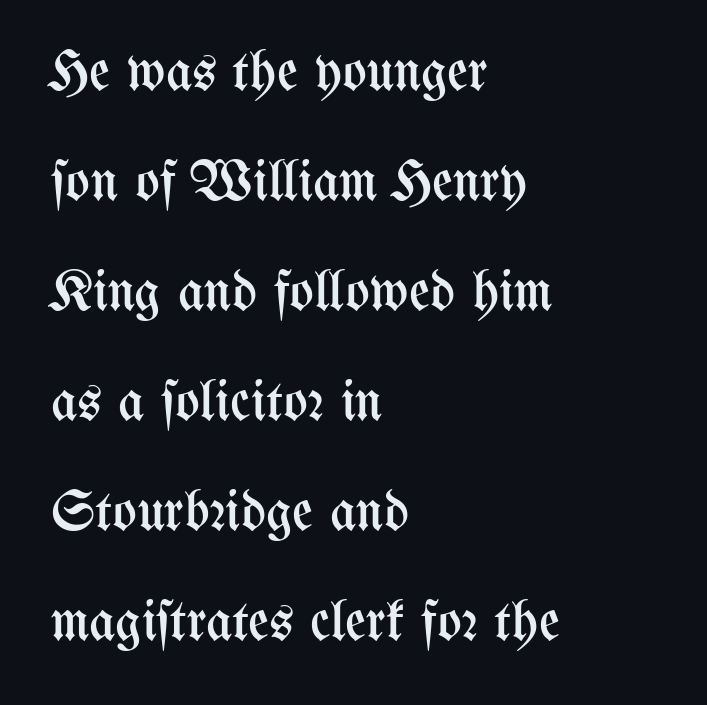
The image shows 57 px regular-weight, condensed type, upright; set left-aligned, loose line spacing (1.93x), normal letter spacing, not underlined; medium stroke contrast and a medium x-height.
